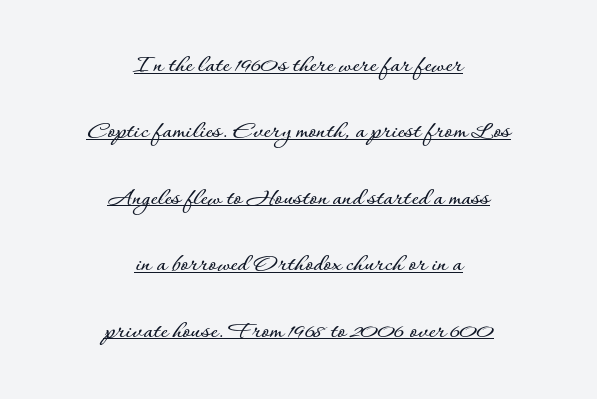
Each line is balanced around a shared central axis. Caption: standard tracking, unaltered. You could fit nearly another row in the gap between these rows. Decoration check: the copy is underlined.
